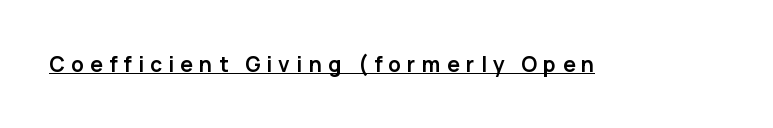
Q: Is the text bold? A: Yes.
Q: Is the text italic (slanted)? A: No, it is upright.
Q: Is the text underlined? A: Yes.
Q: Is the spacing between letters normal or unusually wide? A: Unusually wide.
